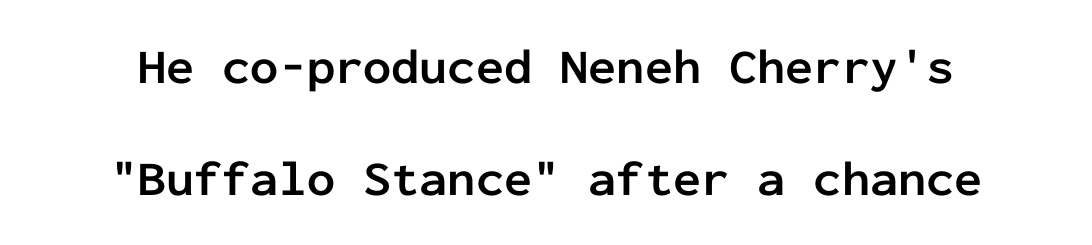
{"serif": "no", "italic": "no", "bold": "yes", "weight": "semibold", "width": "normal", "stroke_contrast": "low", "x_height": "medium", "monospaced": "yes", "underline": "no", "line_spacing": "loose", "line_spacing_ratio": 2.24, "letter_spacing": "normal", "letter_spacing_em": 0.0, "glyph_px": 50}
